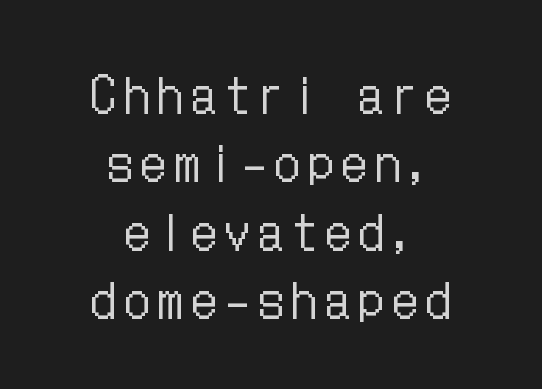
{"italic": "no", "bold": "no", "weight": "regular", "width": "condensed", "stroke_contrast": "low", "x_height": "medium", "underline": "no", "align": "center", "line_spacing": "normal", "line_spacing_ratio": 1.37, "glyph_px": 50}
